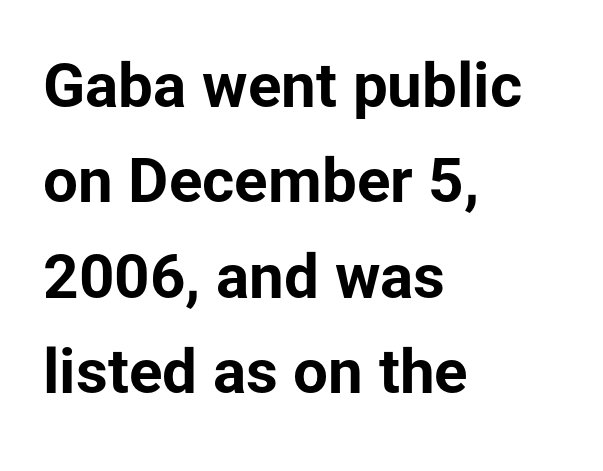
{"serif": "no", "italic": "no", "bold": "yes", "weight": "bold", "width": "normal", "stroke_contrast": "low", "x_height": "medium", "monospaced": "no", "underline": "no", "align": "left", "line_spacing": "normal", "line_spacing_ratio": 1.54, "letter_spacing": "normal", "letter_spacing_em": 0.0, "glyph_px": 62}
